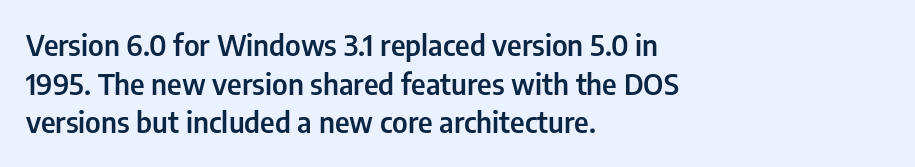
The image shows 29 px semibold, condensed sans-serif type, upright; set left-aligned, normal line spacing (1.33x), normal letter spacing, not underlined; low stroke contrast and a medium x-height.
